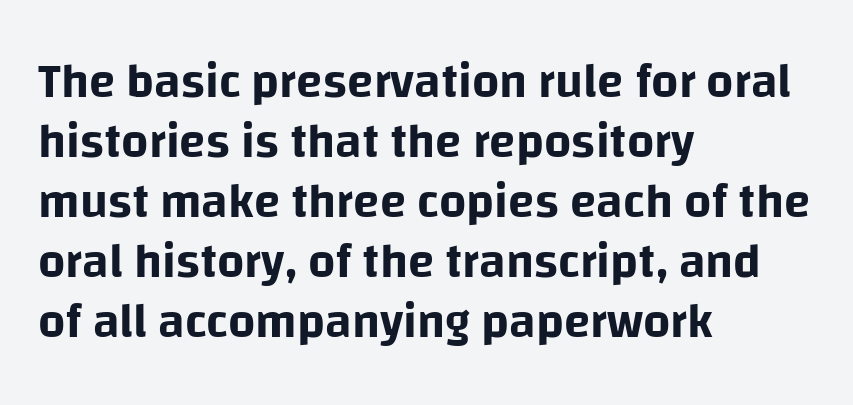
Each letter's strokes conclude bluntly, with no projecting serifs. Is there any slant? The stems are plumb. A normal amount of white space separates one row of letters from the next. No word sits above an underline. The letters advance in unequal steps, a hallmark of proportional type.
